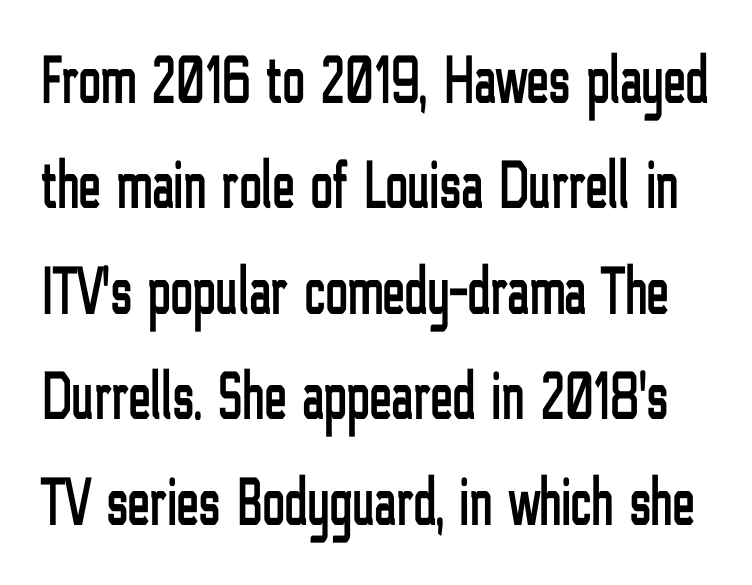
The image shows 68 px condensed sans-serif type, upright; set normal line spacing (1.55x), normal letter spacing, not underlined; low stroke contrast and a medium x-height.
